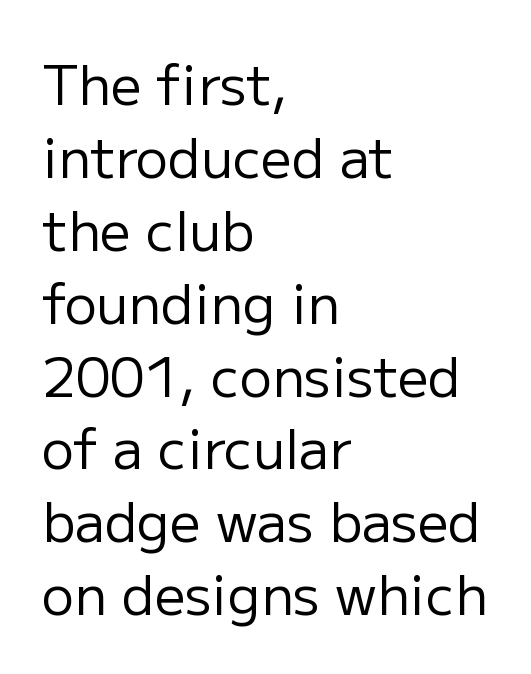
The image shows 54 px regular-weight sans-serif type, upright; set left-aligned, normal line spacing (1.35x), normal letter spacing, not underlined; low stroke contrast and a medium x-height.
